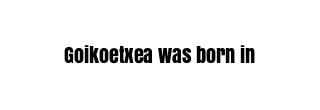
The image shows 20 px text type, upright; set normal letter spacing, not underlined.
